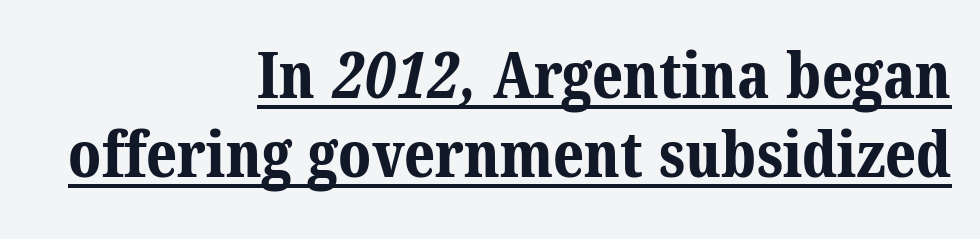
{"serif": "yes", "bold": "yes", "weight": "bold", "width": "normal", "stroke_contrast": "medium", "x_height": "medium", "monospaced": "no", "underline": "yes", "align": "right", "line_spacing_ratio": 1.24, "letter_spacing": "normal", "letter_spacing_em": 0.0, "glyph_px": 64}
